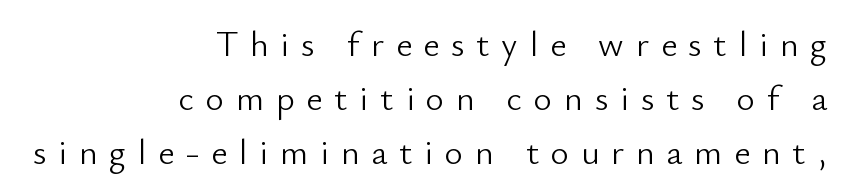
Q: Is the text bold? A: No.
Q: Is the text italic (slanted)? A: No, it is upright.
Q: Is the typeface a serif or a sans-serif typeface? A: Sans-serif.
Q: Is the text underlined? A: No.
Q: How is the paragraph aligned? A: Right-aligned.
Q: Is the spacing between letters normal or unusually wide? A: Unusually wide.
Q: Is the spacing between lines tight, normal or loose? A: Normal.
Q: Width (condensed, normal, or wide)? A: Normal.
Q: Stroke contrast? A: Low.
Q: x-height? A: Small.
Q: Monospaced? A: No.
